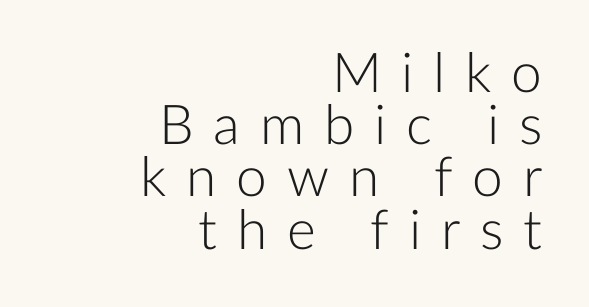
The image shows 55 px light sans-serif type, upright; set right-aligned, tight line spacing (0.95x), unusually wide letter spacing (+0.36 em), not underlined; low stroke contrast and a medium x-height.
